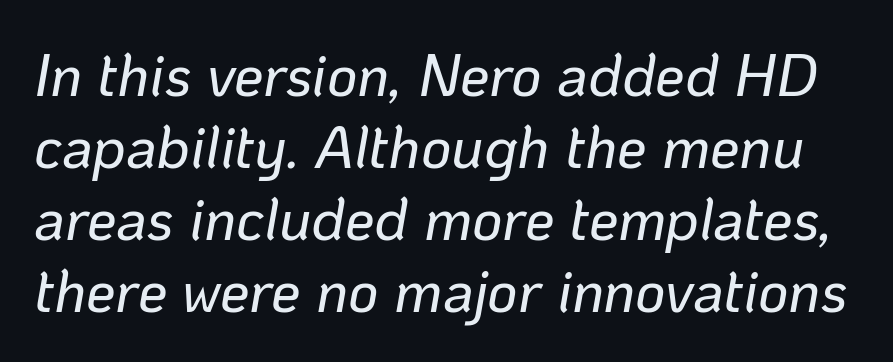
Decoration check: the copy has no underline. An italicized treatment has been applied to the whole sample. Compared with typical body copy, the letter spacing here is the same. Varying glyph widths throughout — classic text-font behaviour.
